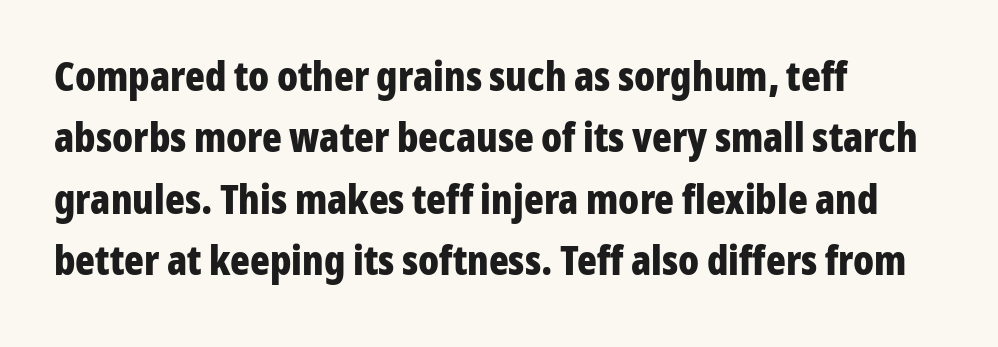
The letters sit at their default tracking, neither squeezed nor spread. Typographically, this falls in the sans-serif category. Leading: standard. Anything drawn beneath the words? Only blank space. The glyphs have the mass of a bold cut. These lines were composed using upright roman letters.
